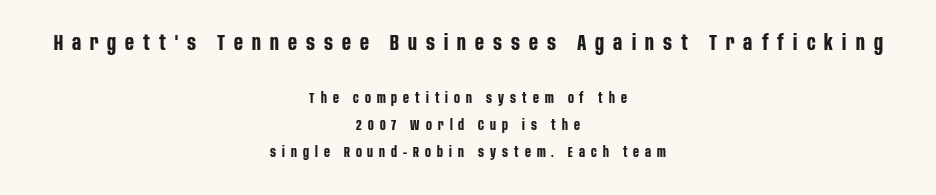
The image shows 21 px bold type, upright; set centered, loose line spacing (1.95x), unusually wide letter spacing (+0.43 em), not underlined; the first (top) block is 1.5x larger.
